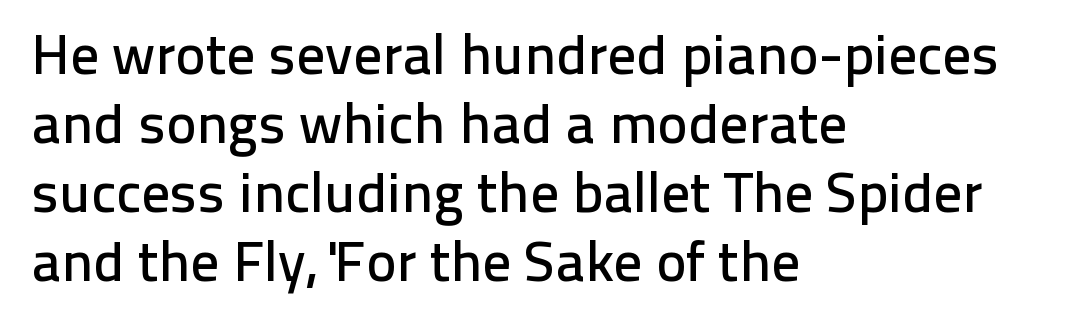
Q: Is the text italic (slanted)? A: No, it is upright.
Q: Is the typeface a serif or a sans-serif typeface? A: Sans-serif.
Q: Is the text underlined? A: No.
Q: How is the paragraph aligned? A: Left-aligned.
Q: Is the spacing between letters normal or unusually wide? A: Normal.
Q: Width (condensed, normal, or wide)? A: Normal.
Q: Stroke contrast? A: Low.
Q: x-height? A: Medium.
Q: Monospaced? A: No.
